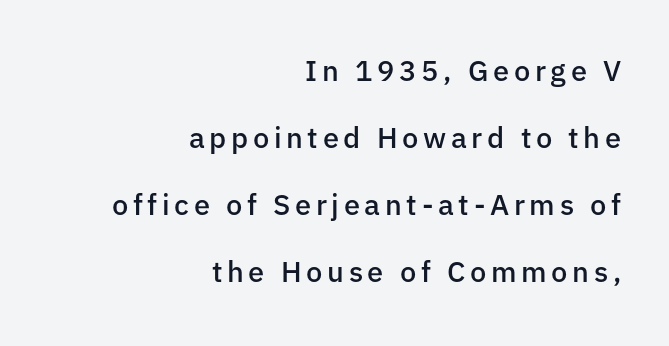
{"serif": "no", "italic": "no", "bold": "semi", "weight": "semibold", "width": "normal", "stroke_contrast": "low", "x_height": "medium", "monospaced": "no", "underline": "no", "align": "right", "line_spacing": "loose", "line_spacing_ratio": 2.31, "glyph_px": 29}
